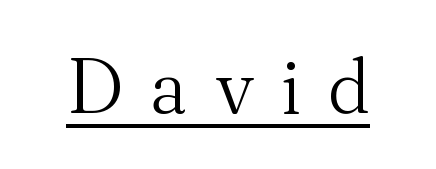
The image shows 78 px light serif type, upright; set unusually wide letter spacing (+0.35 em), underlined; medium stroke contrast and a small x-height.
